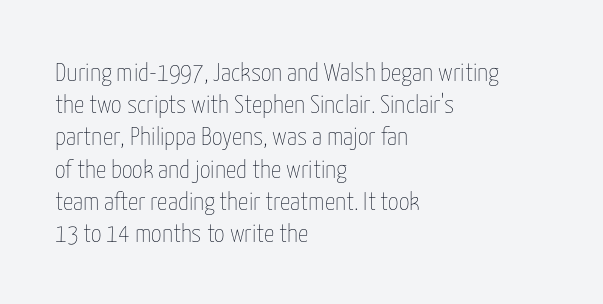
Q: Is the text bold? A: No.
Q: Is the text italic (slanted)? A: No, it is upright.
Q: Is the text underlined? A: No.
Q: How is the paragraph aligned? A: Left-aligned.
Q: Is the spacing between letters normal or unusually wide? A: Normal.
